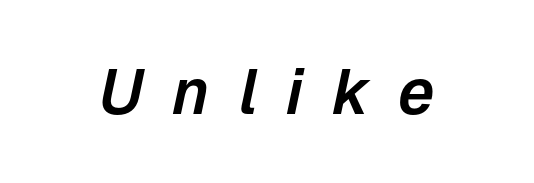
{"italic": "yes", "lean": "right", "slant_degrees": 12, "width": "normal", "stroke_contrast": "low", "x_height": "medium", "monospaced": "no", "underline": "no", "letter_spacing": "wide", "letter_spacing_em": 0.46, "glyph_px": 63}
